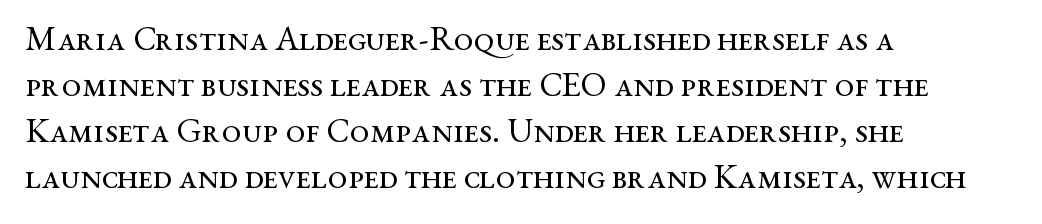
The designer went with a serif here, giving each stem small feet. Stems and bowls with no extra thickness — not bold. Teacher's note: observe the even left margin — that is flush-left alignment. Character widths vary here, with narrow letters taking less room than wide ones.
